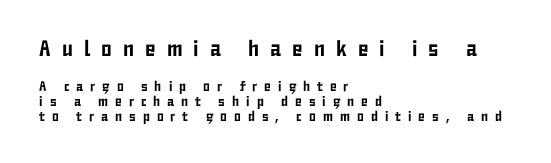
{"italic": "no", "underline": "no", "align": "left", "line_spacing": "tight", "line_spacing_ratio": 1.06, "letter_spacing": "wide", "letter_spacing_em": 0.5, "larger_block": "first", "size_ratio": 1.57, "glyph_px": 22}
